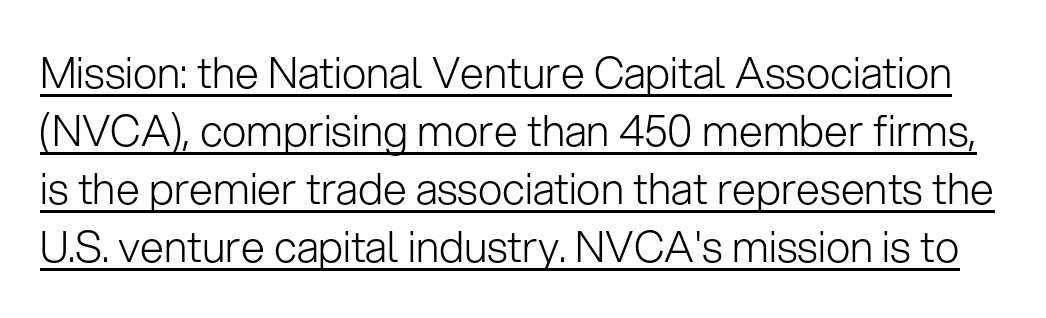
Regular leading. This is underlined copy, the kind a proofreader might mark for attention. Characters remain perfectly vertical along every line. The passage shown is not bold in any degree. Letterform terminals end flat and unadorned throughout the passage.
